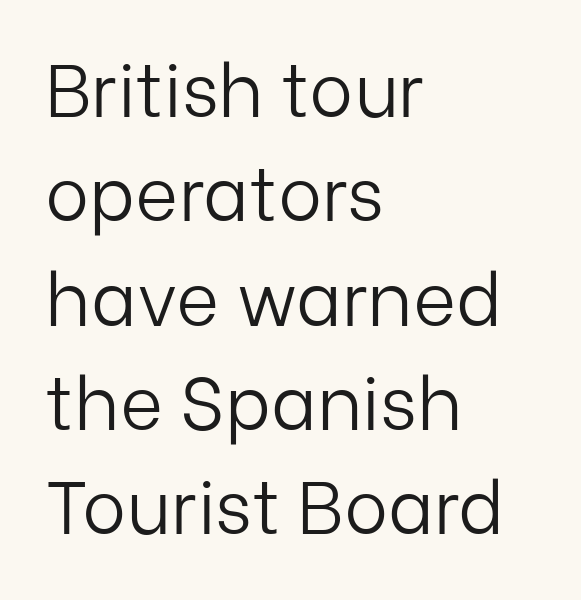
The image shows 74 px light sans-serif type, upright; set left-aligned, normal line spacing (1.41x), normal letter spacing, not underlined; low stroke contrast and a medium x-height.
